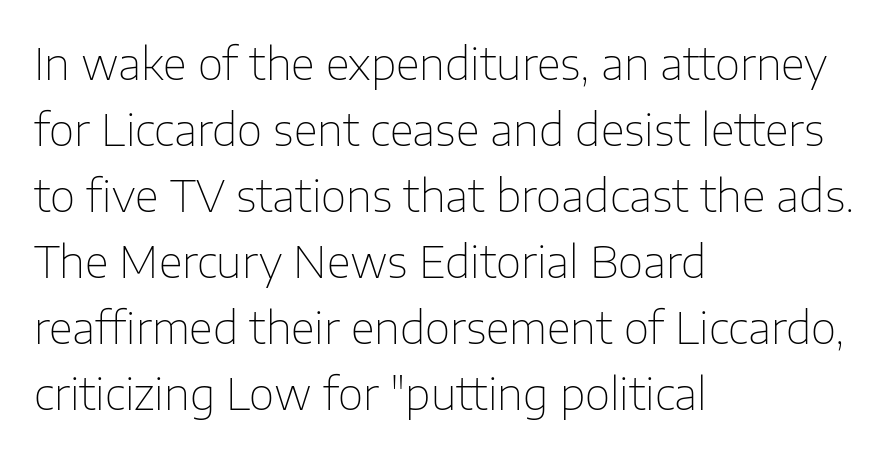
{"serif": "no", "italic": "no", "bold": "no", "weight": "thin", "width": "normal", "stroke_contrast": "low", "x_height": "medium", "monospaced": "no", "underline": "no", "align": "left", "line_spacing": "normal", "line_spacing_ratio": 1.5, "letter_spacing": "normal", "letter_spacing_em": 0.0, "glyph_px": 44}
